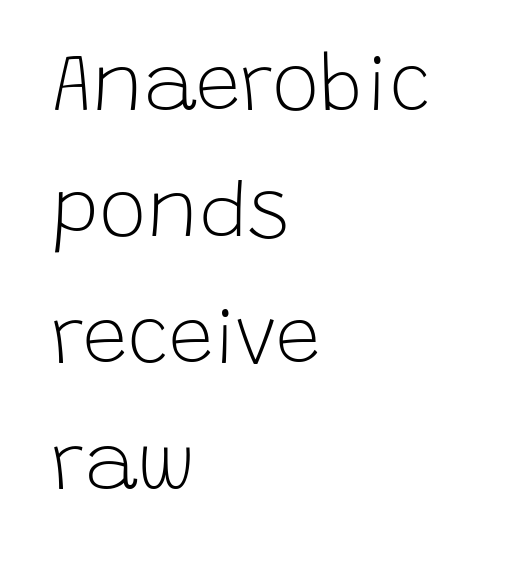
Q: Is the text bold? A: No.
Q: Is the text italic (slanted)? A: No, it is upright.
Q: Is the typeface a serif or a sans-serif typeface? A: Sans-serif.
Q: Is the text underlined? A: No.
Q: How is the paragraph aligned? A: Left-aligned.
Q: Is the spacing between letters normal or unusually wide? A: Normal.
Q: Is the spacing between lines tight, normal or loose? A: Normal.
Q: Width (condensed, normal, or wide)? A: Normal.
Q: Stroke contrast? A: Low.
Q: x-height? A: Large.
Q: Monospaced? A: No.
